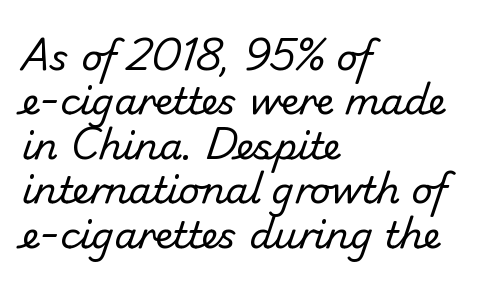
The image shows 37 px regular-weight sans-serif type; set left-aligned, line spacing 1.2x, normal letter spacing, not underlined; low stroke contrast and a small x-height.
